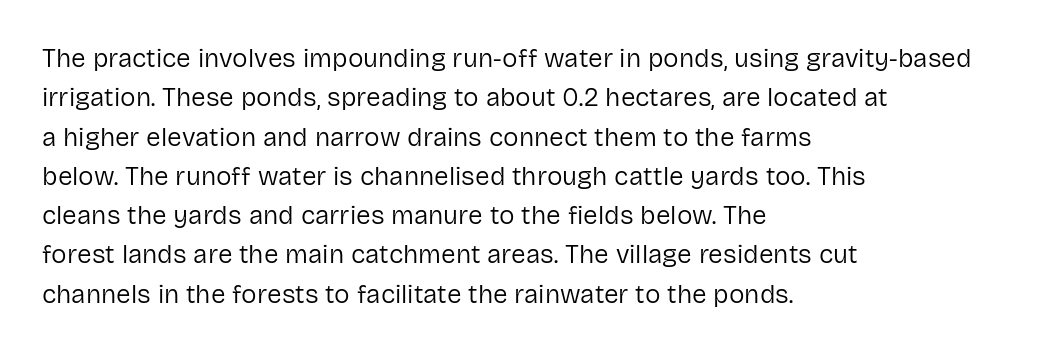
{"italic": "no", "bold": "no", "underline": "no", "align": "left", "line_spacing": "normal", "line_spacing_ratio": 1.51, "letter_spacing": "normal", "letter_spacing_em": 0.0, "glyph_px": 26}
